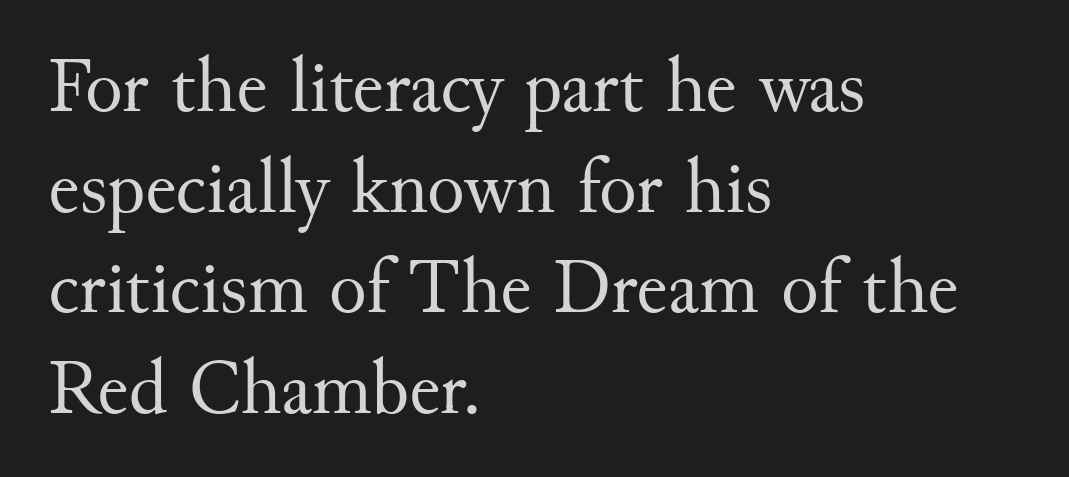
{"serif": "yes", "italic": "no", "bold": "no", "weight": "regular", "width": "normal", "stroke_contrast": "medium", "x_height": "small", "monospaced": "no", "underline": "no", "align": "left", "line_spacing": "normal", "line_spacing_ratio": 1.29, "letter_spacing": "normal", "letter_spacing_em": 0.0, "glyph_px": 78}
